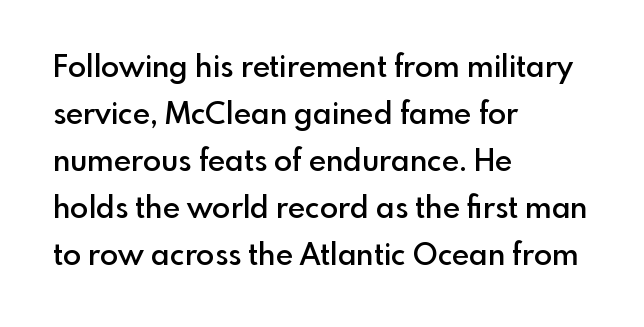
{"serif": "no", "italic": "no", "bold": "semi", "weight": "semibold", "width": "normal", "x_height": "small", "monospaced": "no", "underline": "no", "align": "left", "line_spacing": "normal", "line_spacing_ratio": 1.57, "letter_spacing": "normal", "letter_spacing_em": 0.0, "glyph_px": 30}
